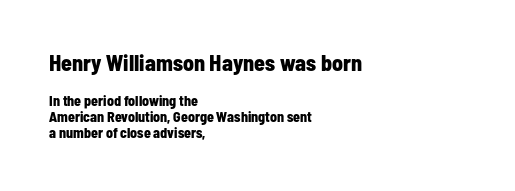
{"italic": "no", "bold": "yes", "underline": "no", "align": "left", "line_spacing": "tight", "line_spacing_ratio": 1.15, "letter_spacing": "normal", "letter_spacing_em": 0.0, "larger_block": "first", "size_ratio": 1.57, "glyph_px": 22}
